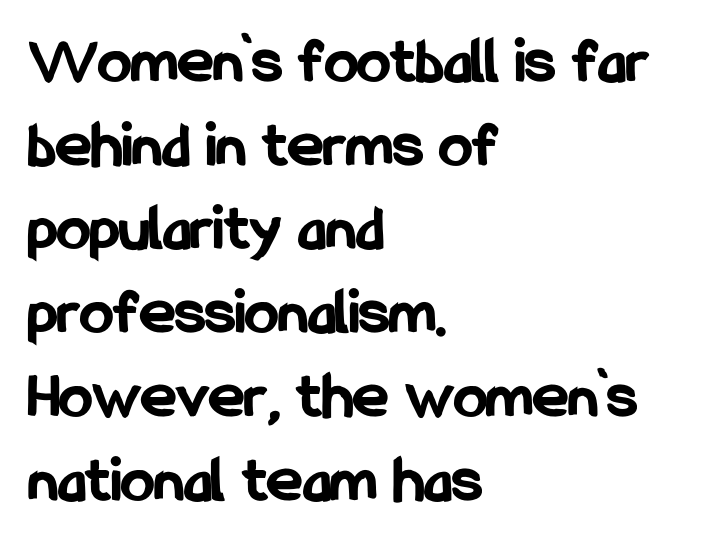
Q: Is the text bold? A: Yes.
Q: Is the text italic (slanted)? A: No, it is upright.
Q: Is the typeface a serif or a sans-serif typeface? A: Sans-serif.
Q: Is the text underlined? A: No.
Q: How is the paragraph aligned? A: Left-aligned.
Q: Is the spacing between letters normal or unusually wide? A: Normal.
Q: Is the spacing between lines tight, normal or loose? A: Normal.
Q: Width (condensed, normal, or wide)? A: Condensed.
Q: Stroke contrast? A: Low.
Q: x-height? A: Medium.
Q: Monospaced? A: No.
